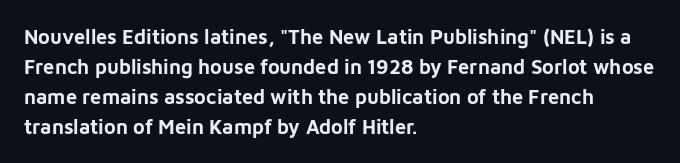
The image shows 20 px bold type, upright; set left-aligned, normal line spacing (1.5x), normal letter spacing, not underlined.
